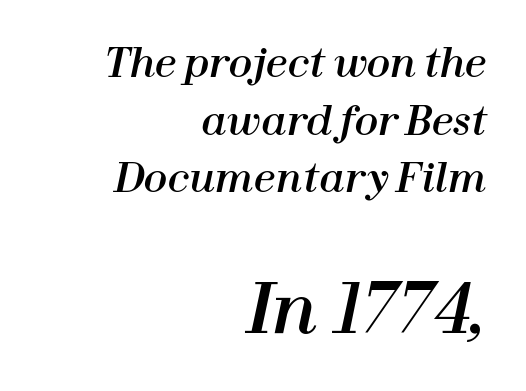
{"italic": "yes", "lean": "right", "slant_degrees": 12, "width": "normal", "stroke_contrast": "high", "x_height": "medium", "monospaced": "no", "underline": "no", "align": "right", "line_spacing": "normal", "line_spacing_ratio": 1.48, "letter_spacing": "normal", "letter_spacing_em": 0.0, "larger_block": "second", "size_ratio": 1.74, "glyph_px": 68}
